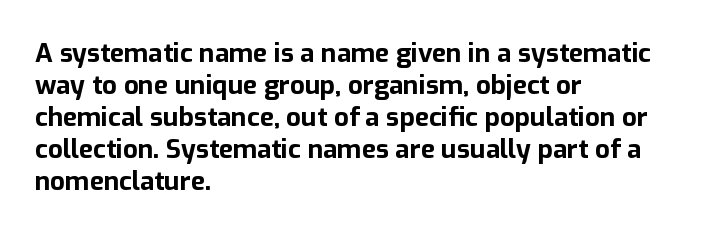
Q: Is the text bold? A: Yes.
Q: Is the text italic (slanted)? A: No, it is upright.
Q: Is the text underlined? A: No.
Q: How is the paragraph aligned? A: Left-aligned.
Q: Is the spacing between letters normal or unusually wide? A: Normal.
